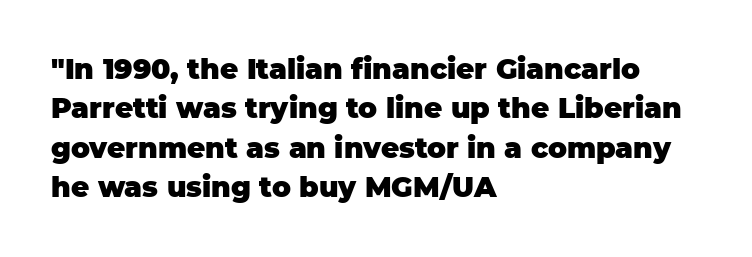
The image shows 28 px heavy sans-serif type, upright; set left-aligned, normal line spacing (1.41x), normal letter spacing, not underlined; low stroke contrast and a large x-height.
